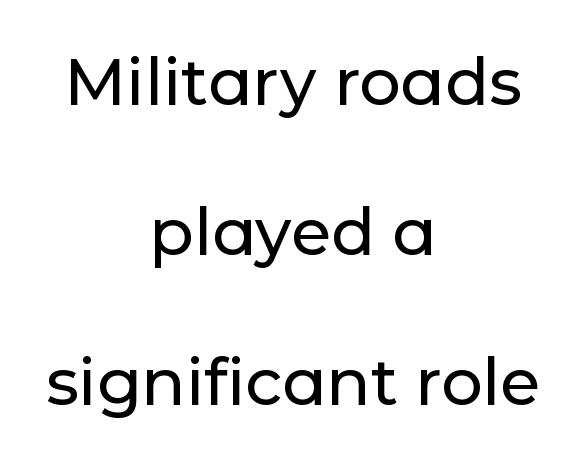
Q: Is the text italic (slanted)? A: No, it is upright.
Q: Is the typeface a serif or a sans-serif typeface? A: Sans-serif.
Q: Is the text underlined? A: No.
Q: How is the paragraph aligned? A: Centered.
Q: Is the spacing between letters normal or unusually wide? A: Normal.
Q: Is the spacing between lines tight, normal or loose? A: Loose.
Q: Width (condensed, normal, or wide)? A: Normal.
Q: Stroke contrast? A: Low.
Q: x-height? A: Medium.
Q: Monospaced? A: No.
